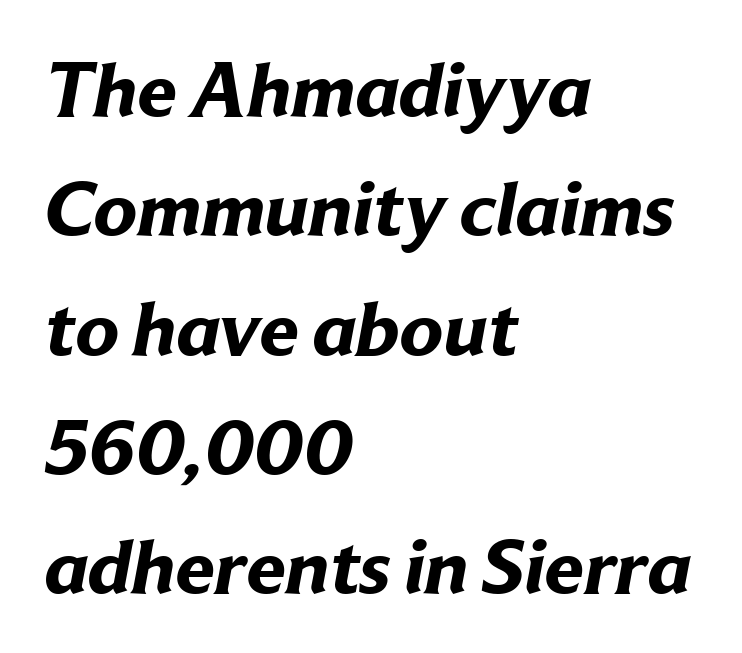
In CSS terms this would be text-align: left. Inter-character spacing is left at the font's built-in metrics. The rendering uses natural spacing where letterforms have individual widths. Rule under the text: the space is simply empty.
